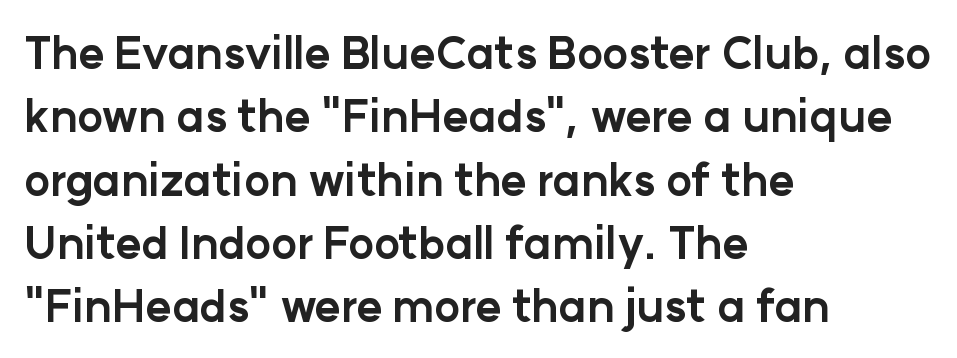
Q: Is the text bold? A: Yes.
Q: Is the text italic (slanted)? A: No, it is upright.
Q: Is the typeface a serif or a sans-serif typeface? A: Sans-serif.
Q: Is the text underlined? A: No.
Q: How is the paragraph aligned? A: Left-aligned.
Q: Is the spacing between letters normal or unusually wide? A: Normal.
Q: Is the spacing between lines tight, normal or loose? A: Normal.
Q: Width (condensed, normal, or wide)? A: Normal.
Q: Stroke contrast? A: Low.
Q: x-height? A: Medium.
Q: Monospaced? A: No.
